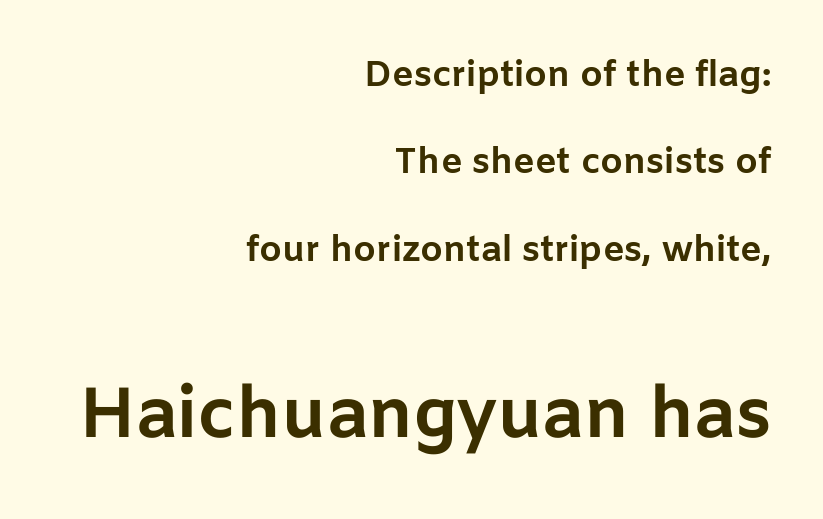
The image shows 71 px bold sans-serif type, upright; set right-aligned, loose line spacing (2.43x), normal letter spacing, not underlined; the second (bottom) block is 1.97x larger; low stroke contrast and a medium x-height.
